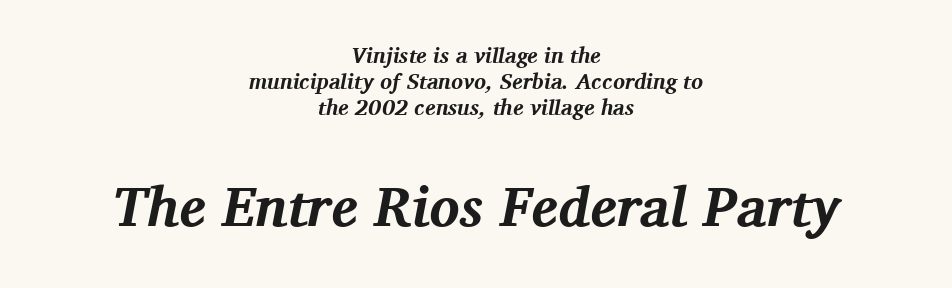
The words here are not underlined. When letters slant like this, we call the style italic. Varying glyph widths throughout — classic text-font behaviour. Teacher's note: observe the equal gaps on both sides — that is centered alignment.
